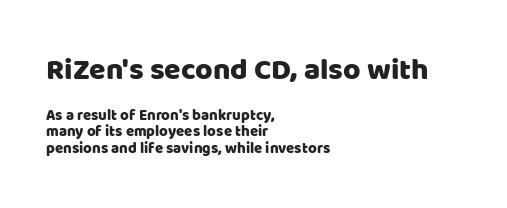
Q: Is the text italic (slanted)? A: No, it is upright.
Q: Is the typeface a serif or a sans-serif typeface? A: Sans-serif.
Q: Is the text underlined? A: No.
Q: How is the paragraph aligned? A: Left-aligned.
Q: Is the spacing between letters normal or unusually wide? A: Normal.
Q: Is the spacing between lines tight, normal or loose? A: Tight.
Q: Which block of text is set in a larger size, the first (top) or the second (bottom)? A: The first (top) one.
Q: Width (condensed, normal, or wide)? A: Normal.
Q: Stroke contrast? A: Low.
Q: x-height? A: Large.
Q: Monospaced? A: No.
